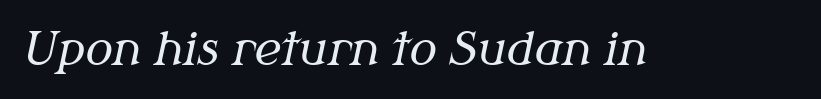
Q: Is the text bold? A: No.
Q: Is the text italic (slanted)? A: Yes, it leans right by about 12 degrees.
Q: Is the typeface a serif or a sans-serif typeface? A: Serif.
Q: Is the text underlined? A: No.
Q: Is the spacing between letters normal or unusually wide? A: Normal.
Q: Width (condensed, normal, or wide)? A: Normal.
Q: Stroke contrast? A: Medium.
Q: x-height? A: Medium.
Q: Monospaced? A: No.
